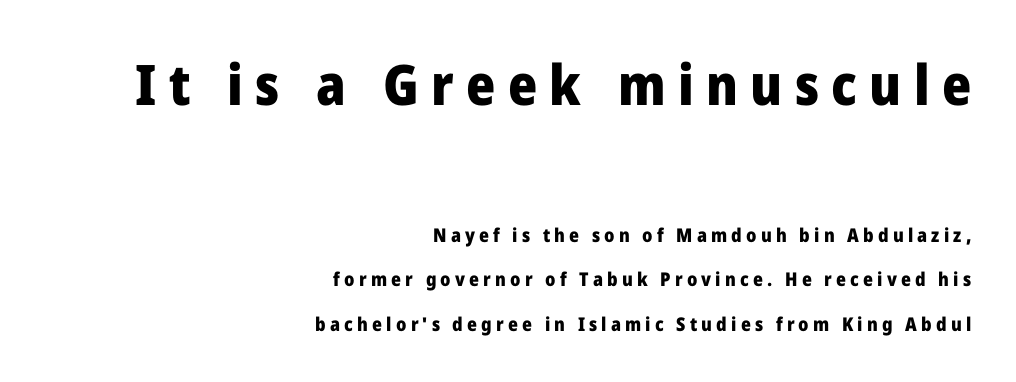
The image shows 56 px heavy sans-serif type, upright; set right-aligned, loose line spacing (2.34x), unusually wide letter spacing (+0.22 em), not underlined; the first (top) block is 2.95x larger; low stroke contrast and a medium x-height.
